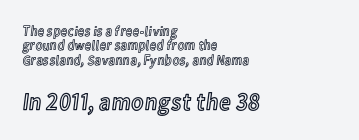
Q: Is the text italic (slanted)? A: Yes.
Q: Is the text underlined? A: No.
Q: How is the paragraph aligned? A: Left-aligned.
Q: Is the spacing between letters normal or unusually wide? A: Normal.
Q: Is the spacing between lines tight, normal or loose? A: Tight.
Q: Which block of text is set in a larger size, the first (top) or the second (bottom)? A: The second (bottom) one.
